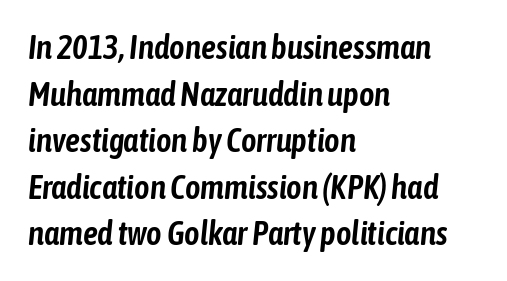
Q: Is the text italic (slanted)? A: Yes, it leans right by about 6 degrees.
Q: Is the text underlined? A: No.
Q: How is the paragraph aligned? A: Left-aligned.
Q: Is the spacing between letters normal or unusually wide? A: Normal.
Q: Is the spacing between lines tight, normal or loose? A: Normal.
Q: Width (condensed, normal, or wide)? A: Condensed.
Q: Stroke contrast? A: Low.
Q: x-height? A: Medium.
Q: Monospaced? A: No.
